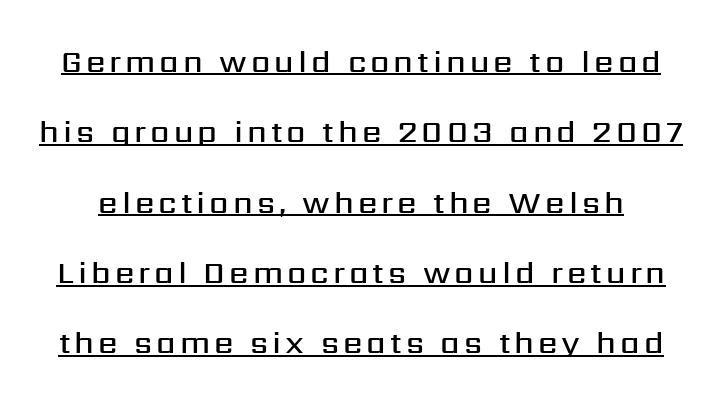
You can tell from the bare stems that sans-serif type was used. The letters advance in unequal steps, a hallmark of proportional type. Set as a demibold, roughly 600 on the weight scale. Every word sits above its own underline. The axis of the letterforms is exactly vertical.
